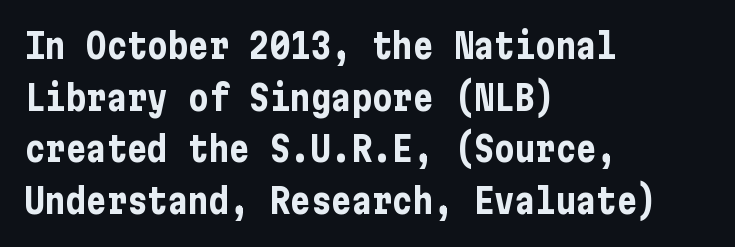
You could call the tracking neutral — neither tight nor loose. Note: no serifs on the glyphs. Heavy, bold letterforms. A typesetter would mark this as roman, not italic. Check the space under the baseline: it is left empty. The leading is moderate, giving the passage an even texture.
